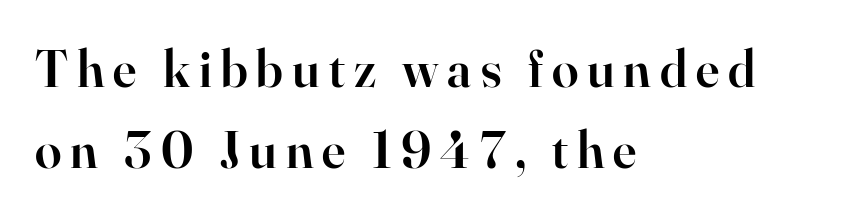
{"serif": "yes", "italic": "no", "bold": "semi", "weight": "semibold", "width": "normal", "stroke_contrast": "high", "x_height": "small", "monospaced": "no", "underline": "no", "align": "left", "line_spacing": "normal", "line_spacing_ratio": 1.53, "glyph_px": 53}
